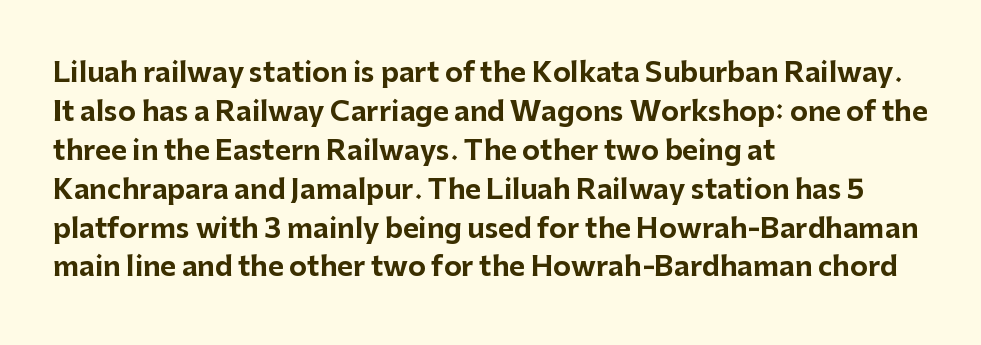
The image shows 27 px bold type, upright; set left-aligned, normal line spacing (1.44x), normal letter spacing, not underlined.
